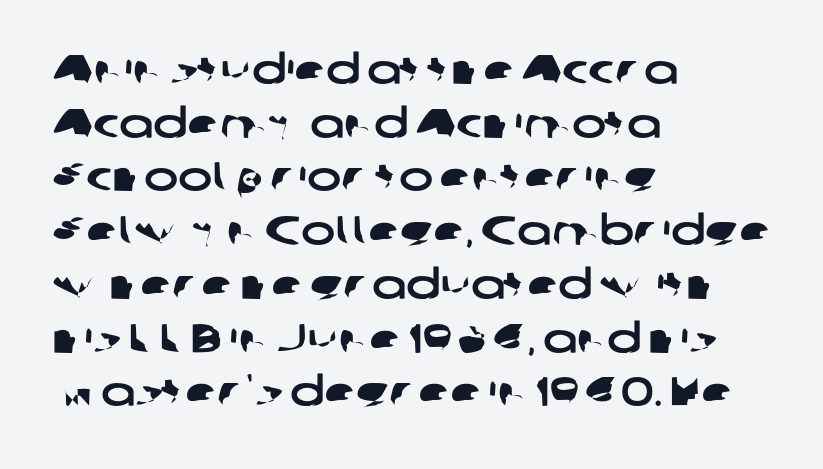
Regarding leading, the lines here are spaced in the standard way. Is the letter spacing exaggerated? No — it looks like the ordinary default. The rendering uses natural spacing where letterforms have individual widths. Reading down the block, your eye returns to a fixed left position each line. Check under the words: just untouched page. A typesetter would label this face a sans.
